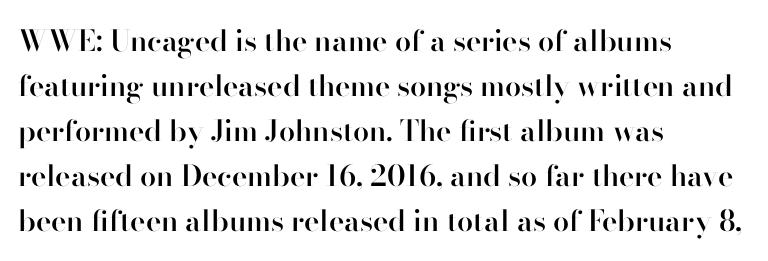
Q: Is the text bold? A: Semi-bold.
Q: Is the text italic (slanted)? A: No, it is upright.
Q: Is the typeface a serif or a sans-serif typeface? A: Sans-serif.
Q: Is the text underlined? A: No.
Q: How is the paragraph aligned? A: Left-aligned.
Q: Is the spacing between letters normal or unusually wide? A: Normal.
Q: Is the spacing between lines tight, normal or loose? A: Normal.
Q: Width (condensed, normal, or wide)? A: Normal.
Q: Stroke contrast? A: High.
Q: x-height? A: Small.
Q: Monospaced? A: No.
